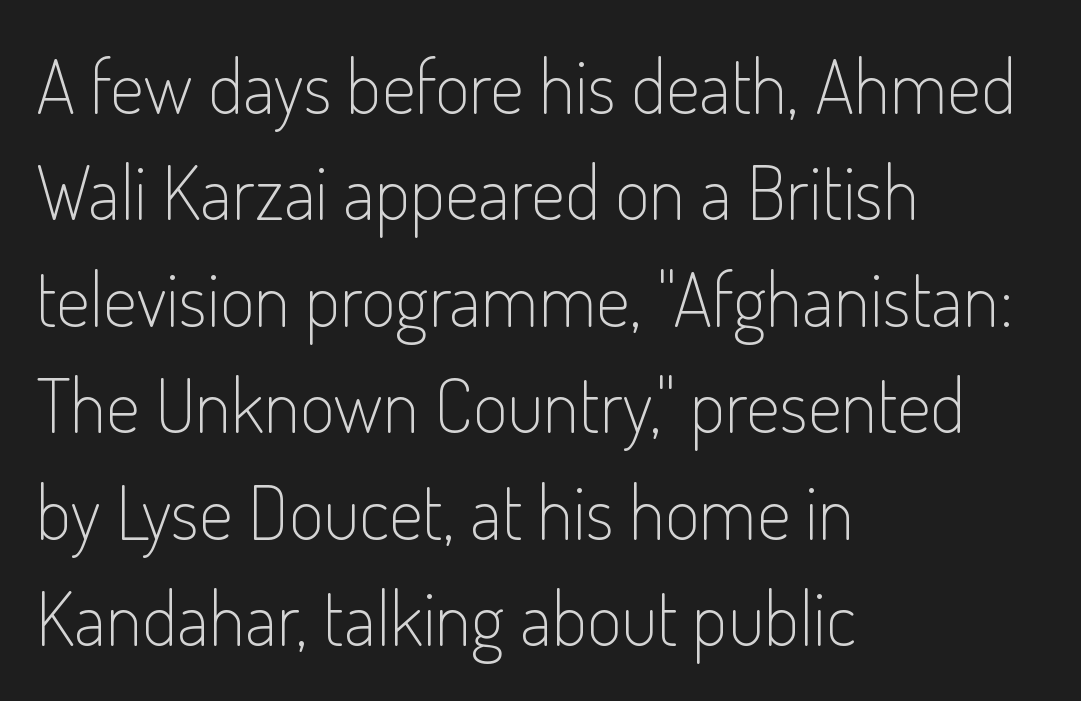
The image shows 75 px light, condensed sans-serif type, upright; set left-aligned, normal line spacing (1.42x), normal letter spacing, not underlined; low stroke contrast and a small x-height.
